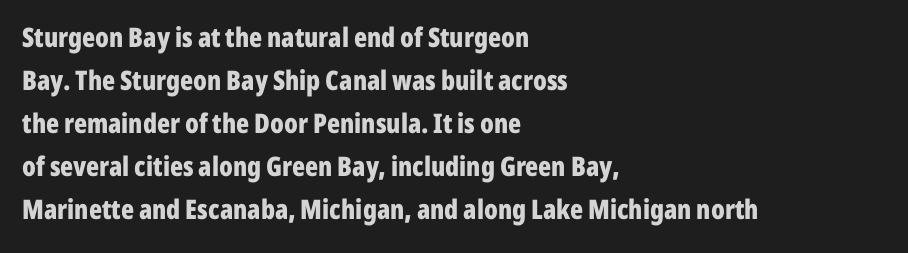
{"italic": "no", "bold": "yes", "underline": "no", "align": "left", "line_spacing": "normal", "line_spacing_ratio": 1.59, "letter_spacing": "normal", "letter_spacing_em": 0.0, "glyph_px": 27}
